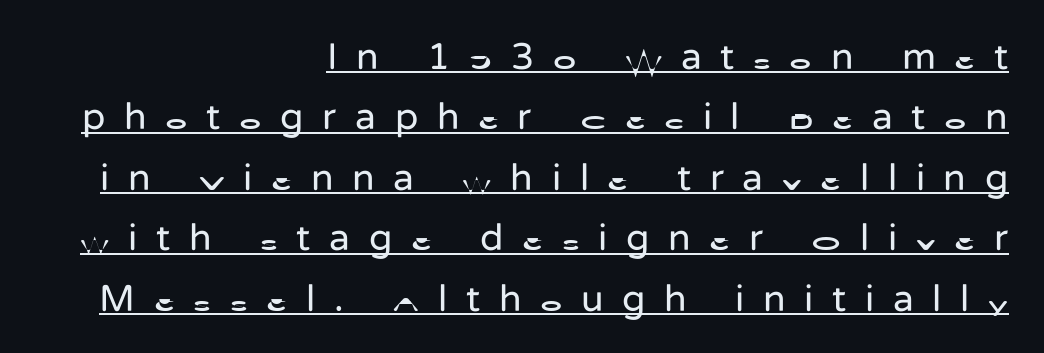
Caption: expanded tracking, letters set apart. The vertical gap from one line to the next is medium. The characters display no serif detailing; their extremities are plain. You could not count columns in this text — the font is proportionally spaced. The text block is weighted toward the right margin, trailing off unevenly leftward.
